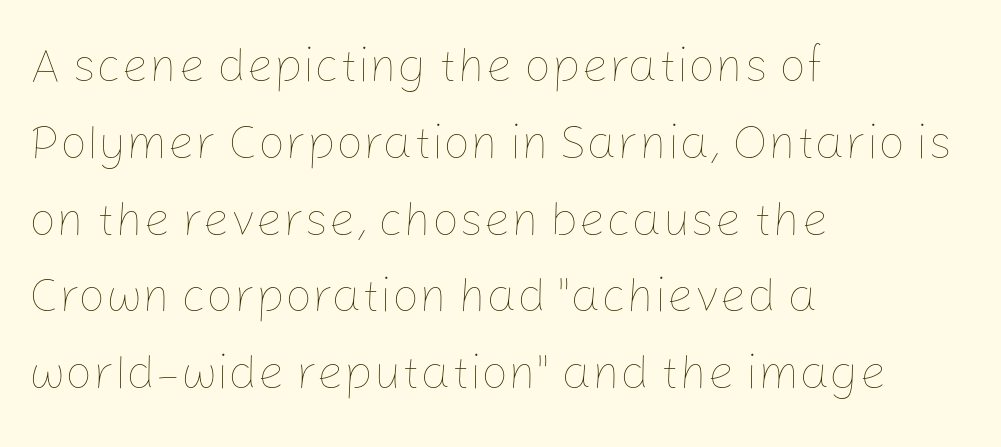
{"italic": "no", "bold": "no", "weight": "thin", "width": "normal", "stroke_contrast": "low", "x_height": "medium", "monospaced": "no", "underline": "no", "align": "left", "line_spacing": "normal", "line_spacing_ratio": 1.6, "letter_spacing": "normal", "letter_spacing_em": 0.0, "glyph_px": 48}
